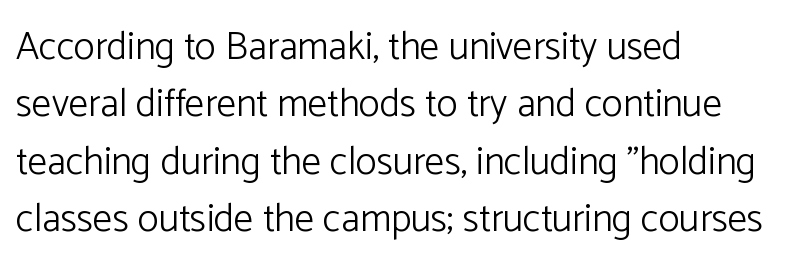
Honestly, the letter spacing is just normal — you wouldn't notice it. The font's upright variant was chosen for this text. This is not heavy type; no bold has been used. The font family rendered here belongs to the sans-serif group. Each letter keeps its own natural width here, so spacing adapts to shape.
